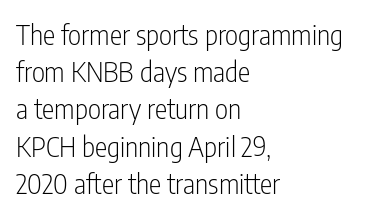
{"serif": "no", "italic": "no", "bold": "no", "weight": "light", "width": "condensed", "stroke_contrast": "low", "x_height": "medium", "monospaced": "no", "underline": "no", "align": "left", "line_spacing": "normal", "line_spacing_ratio": 1.33, "letter_spacing": "normal", "letter_spacing_em": 0.0, "glyph_px": 28}
